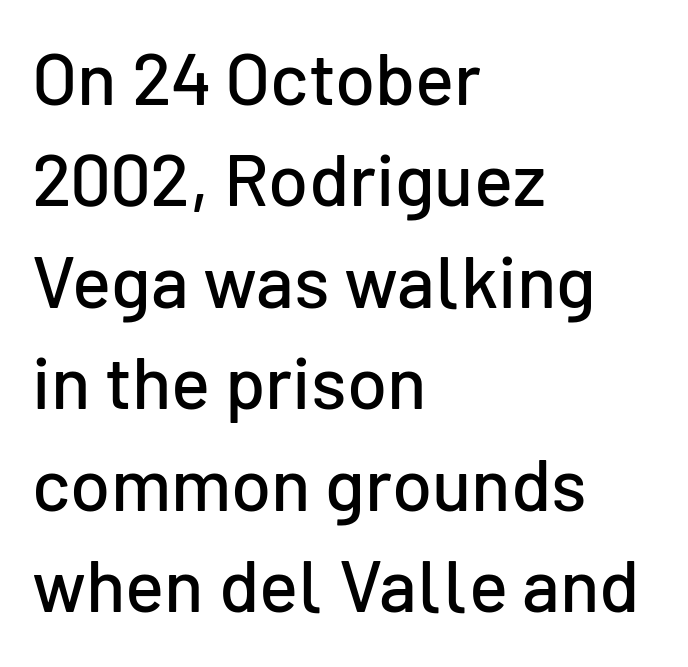
Q: Is the text italic (slanted)? A: No, it is upright.
Q: Is the typeface a serif or a sans-serif typeface? A: Sans-serif.
Q: Is the text underlined? A: No.
Q: How is the paragraph aligned? A: Left-aligned.
Q: Is the spacing between letters normal or unusually wide? A: Normal.
Q: Is the spacing between lines tight, normal or loose? A: Normal.
Q: Width (condensed, normal, or wide)? A: Normal.
Q: Stroke contrast? A: Low.
Q: x-height? A: Medium.
Q: Monospaced? A: No.
